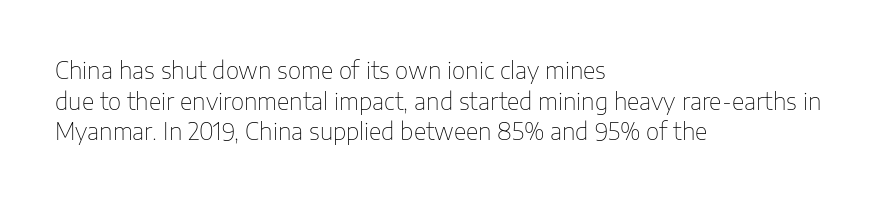
{"italic": "no", "bold": "no", "underline": "no", "align": "left", "line_spacing": "normal", "line_spacing_ratio": 1.33, "letter_spacing": "normal", "letter_spacing_em": 0.0, "glyph_px": 23}
